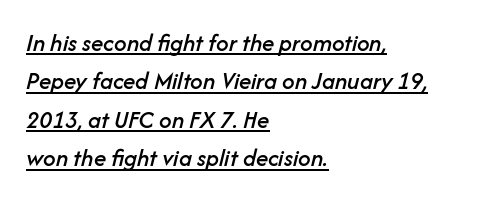
Horizontally, the lines are justified to the leading edge only. Tracking value appears to be zero — textbook default spacing. Summary of vertical rhythm: regular, with standard interline spacing. These lines were composed using italics.
